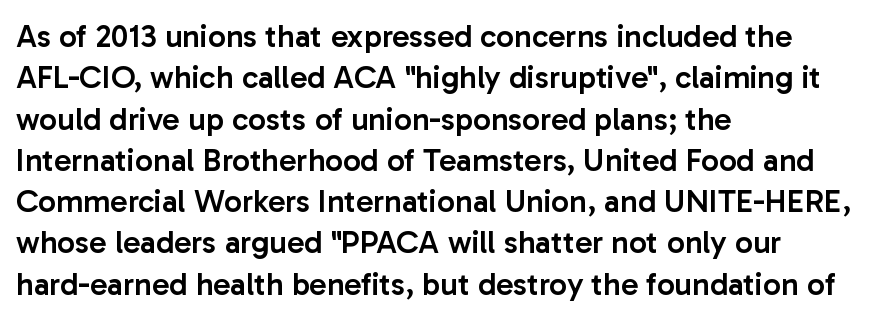
Descenders are the only things crossing below the line. Look at the tracking — it's just the regular setting, nothing added. Normally led — the rows are evenly, conventionally spaced. If you drew a ruler down the left edge, every line would touch it. The text was rendered using a sans face with plain stroke endings.
